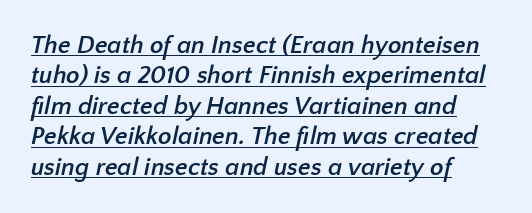
The image shows 25 px bold type; set left-aligned, line spacing 1.22x, normal letter spacing, underlined.
